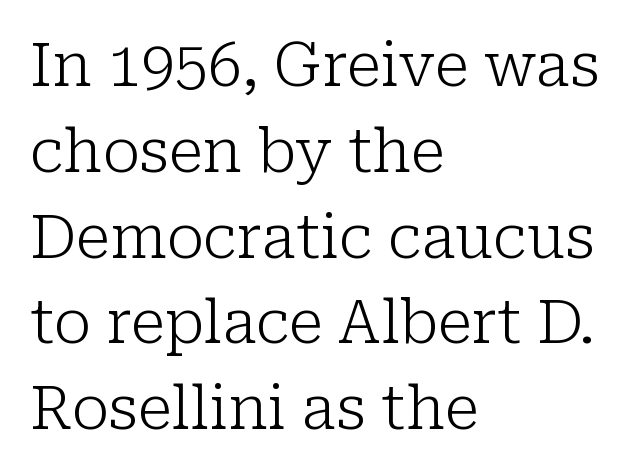
{"serif": "yes", "italic": "no", "bold": "no", "weight": "light", "width": "normal", "stroke_contrast": "low", "x_height": "medium", "monospaced": "no", "underline": "no", "align": "left", "line_spacing": "normal", "line_spacing_ratio": 1.43, "letter_spacing": "normal", "letter_spacing_em": 0.0, "glyph_px": 60}
